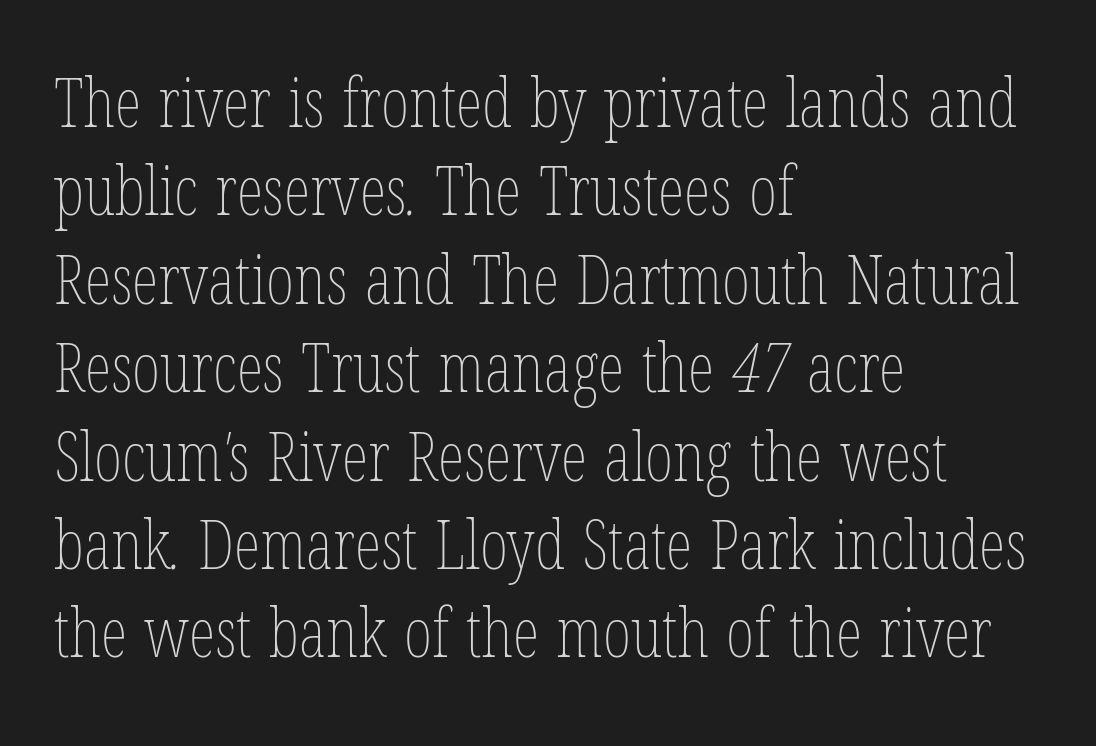
{"bold": "no", "weight": "thin", "width": "condensed", "stroke_contrast": "low", "x_height": "medium", "monospaced": "no", "underline": "no", "align": "left", "line_spacing": "normal", "line_spacing_ratio": 1.3, "letter_spacing": "normal", "letter_spacing_em": 0.0, "glyph_px": 68}
